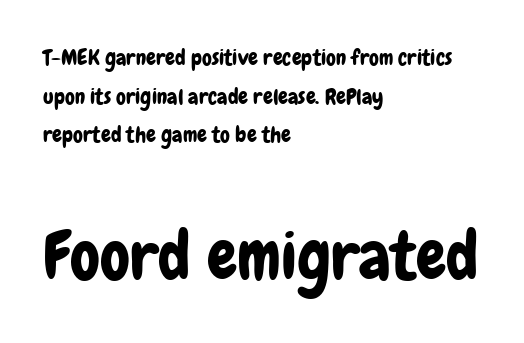
The image shows 67 px condensed sans-serif type, upright; set left-aligned, line spacing 1.76x, normal letter spacing, not underlined; the second (bottom) block is 3.05x larger; low stroke contrast and a medium x-height.
